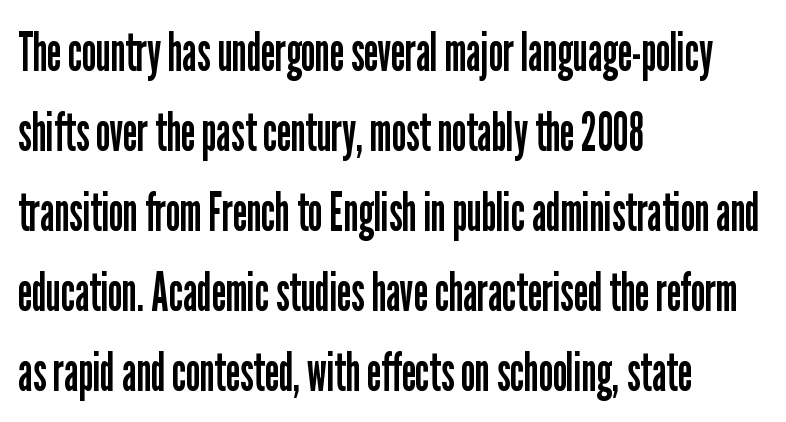
Q: Is the text bold? A: No.
Q: Is the text italic (slanted)? A: No, it is upright.
Q: Is the typeface a serif or a sans-serif typeface? A: Sans-serif.
Q: Is the text underlined? A: No.
Q: How is the paragraph aligned? A: Left-aligned.
Q: Is the spacing between letters normal or unusually wide? A: Normal.
Q: Is the spacing between lines tight, normal or loose? A: Normal.
Q: Width (condensed, normal, or wide)? A: Condensed.
Q: Stroke contrast? A: Low.
Q: x-height? A: Medium.
Q: Monospaced? A: No.
